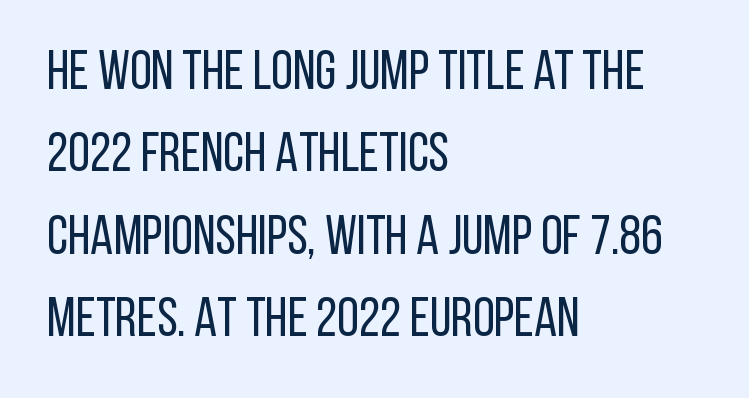
The face used here is proportionally spaced, like ordinary book or web type. The passage shown stacks its lines at a standard gap. This sample uses an upright cut, with every glyph sitting square on the baseline. Weight class: somewhere from thin through regular. Underline: absent.
